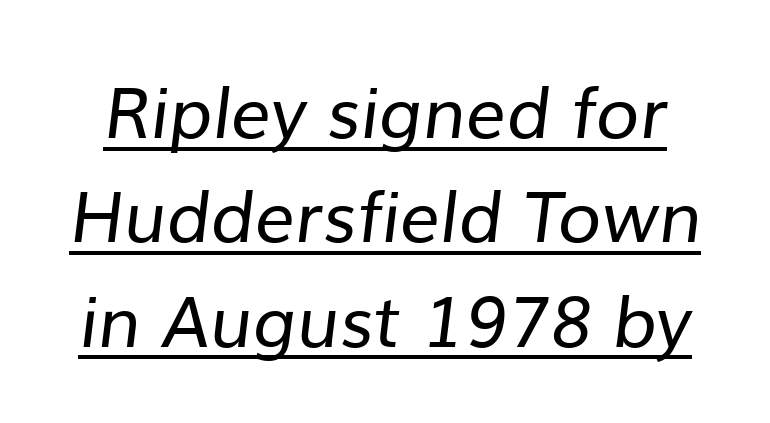
Stroke mass is kept to a normal reading level or below. Observe the absence of serifs on each vertical stroke in this sample. Note the varied advance widths — an 'i' is clearly narrower than an 'm'. You can see a thin bar hugging the bottom of the glyphs. Default kerning and tracking; the words read as compact shapes. Rows of type keep a routine distance in the vertical direction.
